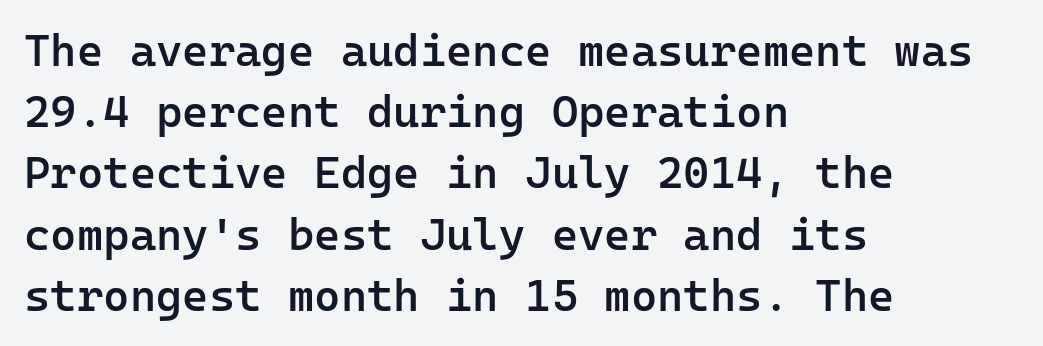
{"serif": "no", "italic": "no", "bold": "semi", "weight": "semibold", "width": "normal", "stroke_contrast": "low", "x_height": "medium", "monospaced": "yes", "underline": "no", "align": "left", "line_spacing": "normal", "line_spacing_ratio": 1.36, "letter_spacing": "normal", "letter_spacing_em": 0.0, "glyph_px": 45}
